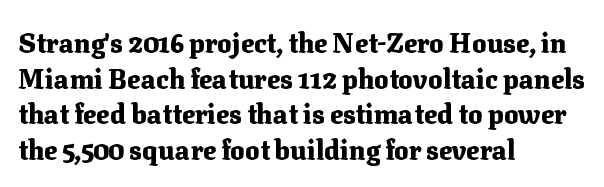
{"italic": "no", "bold": "yes", "underline": "no", "align": "left", "line_spacing": "normal", "line_spacing_ratio": 1.32, "letter_spacing": "normal", "letter_spacing_em": 0.0, "glyph_px": 27}
